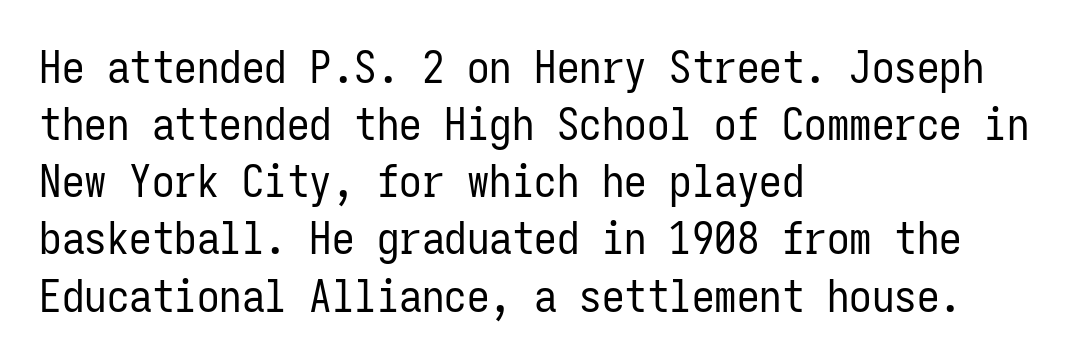
{"serif": "no", "italic": "no", "bold": "no", "weight": "regular", "width": "condensed", "stroke_contrast": "low", "x_height": "medium", "monospaced": "yes", "underline": "no", "align": "left", "line_spacing": "normal", "line_spacing_ratio": 1.27, "letter_spacing": "normal", "letter_spacing_em": 0.0, "glyph_px": 45}
